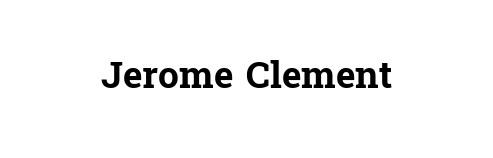
{"serif": "yes", "italic": "no", "bold": "yes", "weight": "bold", "width": "normal", "stroke_contrast": "low", "x_height": "medium", "monospaced": "no", "underline": "no", "align": "center", "letter_spacing": "normal", "letter_spacing_em": 0.0, "glyph_px": 37}
